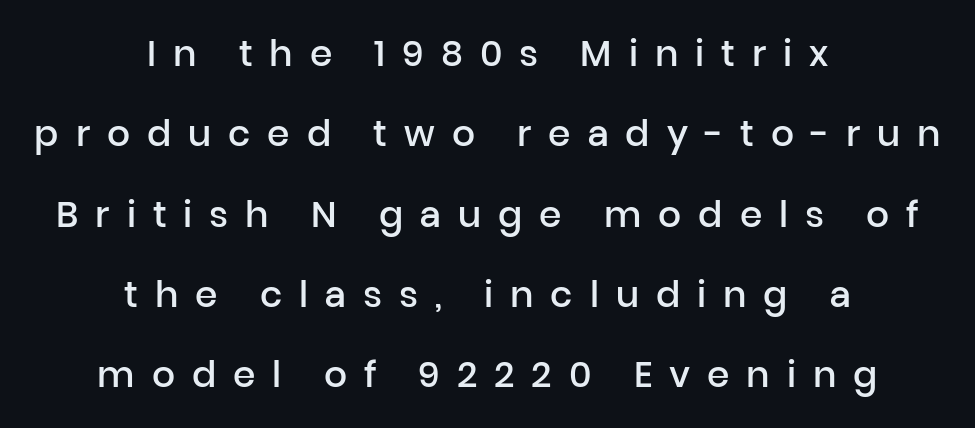
{"serif": "no", "italic": "no", "bold": "semi", "weight": "semibold", "width": "normal", "stroke_contrast": "low", "x_height": "medium", "monospaced": "no", "underline": "no", "align": "center", "line_spacing": "loose", "line_spacing_ratio": 2.23, "letter_spacing": "wide", "letter_spacing_em": 0.47, "glyph_px": 36}
